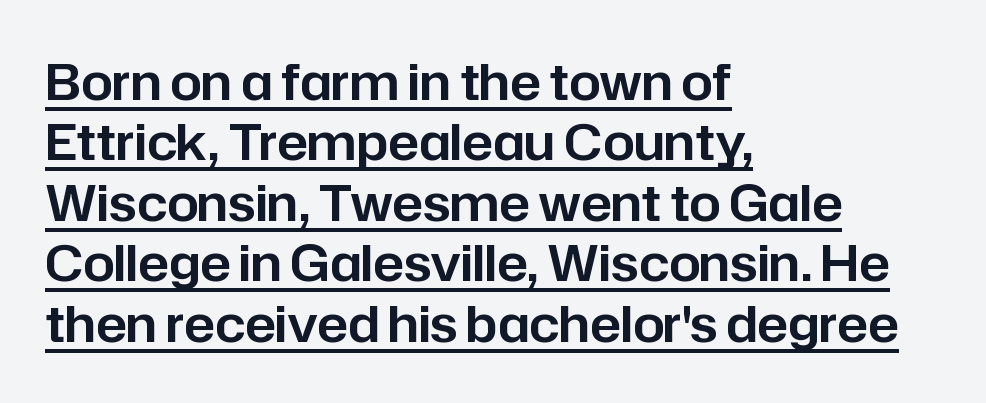
Q: Is the text italic (slanted)? A: No, it is upright.
Q: Is the typeface a serif or a sans-serif typeface? A: Sans-serif.
Q: Is the text underlined? A: Yes.
Q: How is the paragraph aligned? A: Left-aligned.
Q: Is the spacing between letters normal or unusually wide? A: Normal.
Q: Width (condensed, normal, or wide)? A: Normal.
Q: Stroke contrast? A: Low.
Q: x-height? A: Medium.
Q: Monospaced? A: No.
